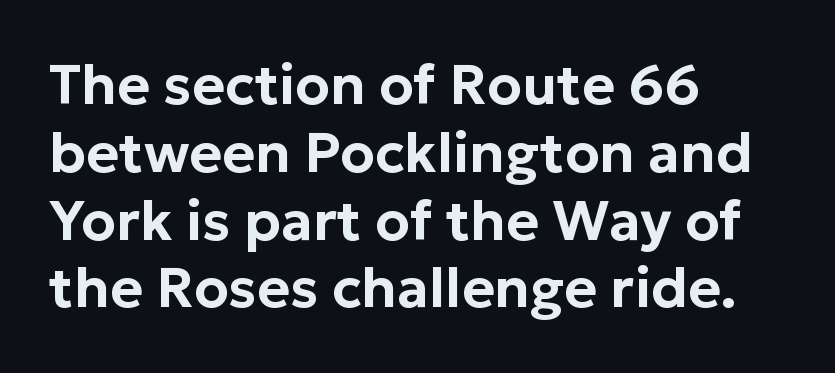
Posture: vertical. Standard letterfit; no display-style spreading of the glyphs. Looks like regular typesetting: each glyph gets only the width it needs. Horizontally, the lines are justified to the leading edge only. Unmarked baselines from the first word to the last. Serif or sans? Sans — the stroke terminals are bare.
